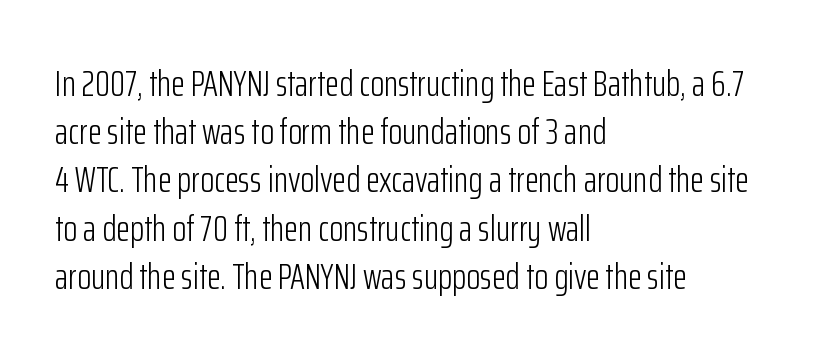
The image shows 36 px light, condensed sans-serif type, upright; set left-aligned, normal line spacing (1.34x), normal letter spacing, not underlined; low stroke contrast and a medium x-height.
